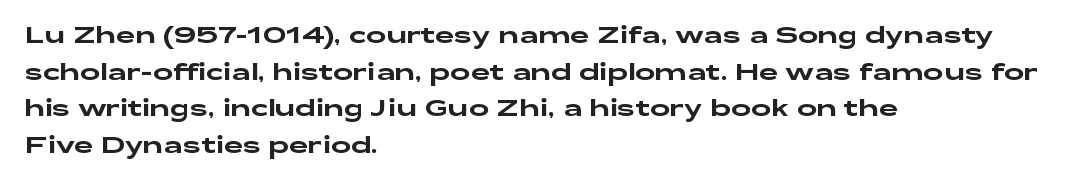
Unlike italic type, these characters show no tilt at all. Glyph-to-glyph distance matches everyday printed text. The line-height multiplier appears to be the usual default. The rag falls on the right side of this text block.
